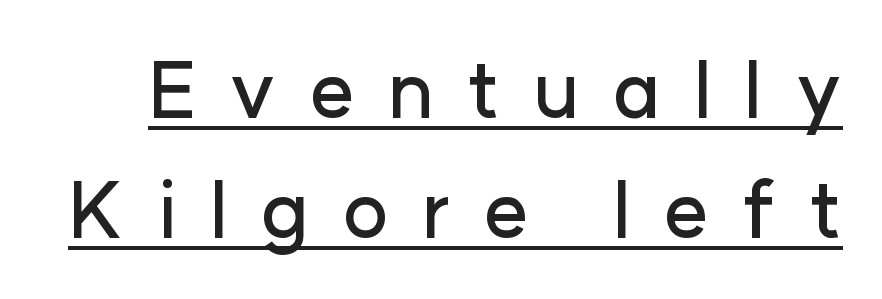
The image shows 77 px sans-serif type, upright; set normal line spacing (1.56x), unusually wide letter spacing (+0.43 em), underlined; low stroke contrast and a medium x-height.
